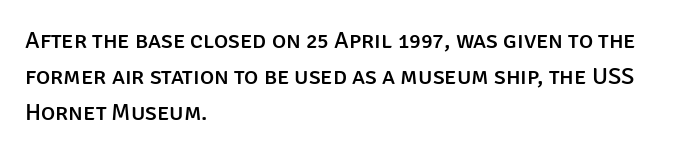
Leading: standard. Ascenders rise straight up at ninety degrees. Nobody drew a line under any word here. Here the glyphs are tracked normally, forming tight word shapes. All the whitespace from short lines collects on the right.
